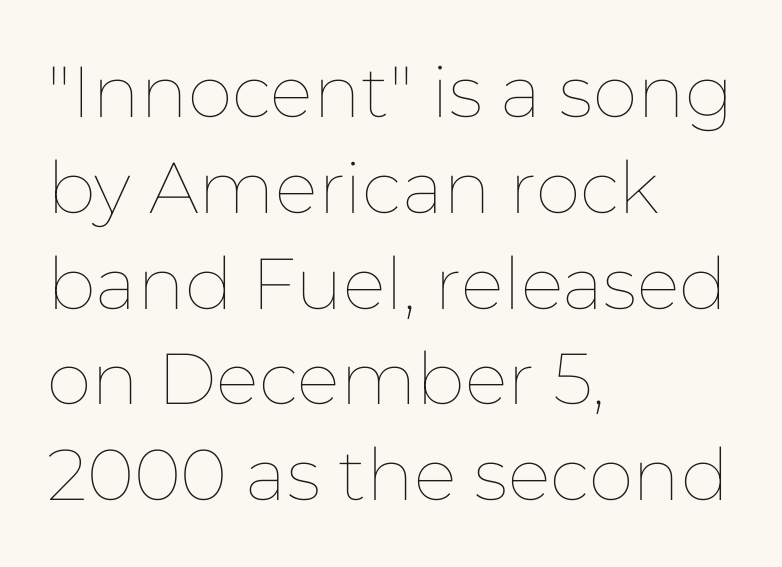
Ordinary non-slanted type is in use. The face used here is proportionally spaced, like ordinary book or web type. No chunkiness to these letters — they're not bold. The tracking reads as untouched default to a designer's eye.
